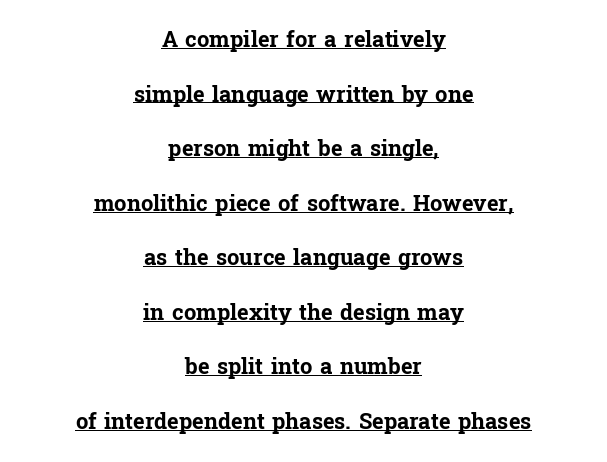
Rows of type keep a wide berth in the vertical direction. Pretty heavy lettering here — definitely bold. Do the letters lean? They stand straight. The typesetter has applied underlining to the passage shown.
